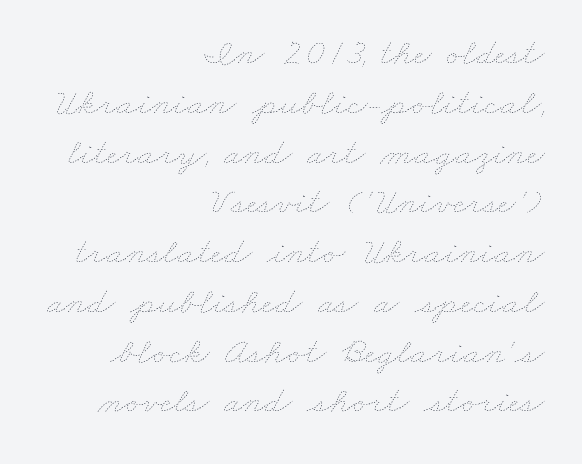
{"bold": "no", "weight": "thin", "width": "wide", "stroke_contrast": "low", "x_height": "small", "monospaced": "no", "underline": "no", "align": "right", "line_spacing": "normal", "line_spacing_ratio": 1.31, "letter_spacing": "normal", "letter_spacing_em": 0.0, "glyph_px": 38}
